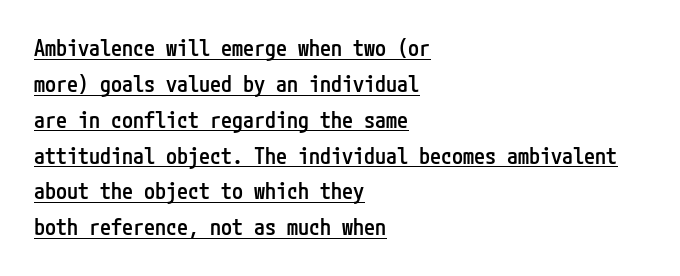
Typographic density is moderately raised because the face is semibold. The lettering holds an erect, upright posture throughout. Normally led — the rows are evenly, conventionally spaced. How are the letters spaced? Ordinarily, with no added tracking. Has an underline been added? It has. The lines in this sample share a left origin and differ only in where they stop.
